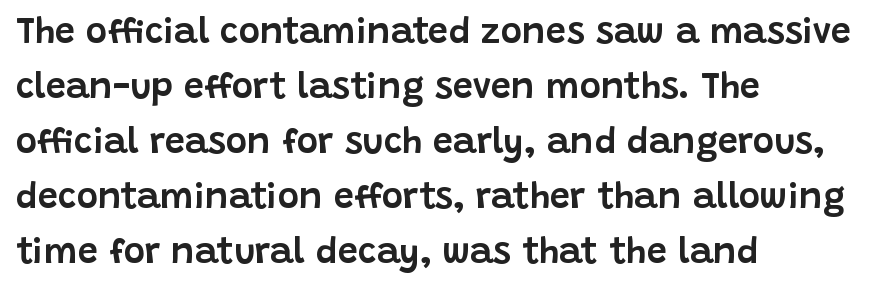
The image shows 36 px sans-serif type, upright; set left-aligned, normal line spacing (1.53x), normal letter spacing, not underlined; low stroke contrast and a large x-height.
